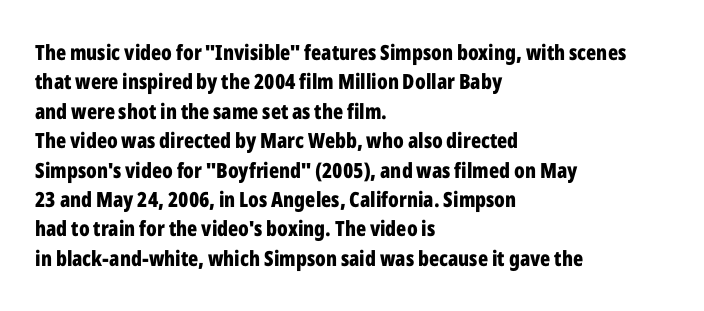
Posture: upright roman. Underlining? Definitely not there. Each line starts at the same left margin while the right side varies. Stroke thickness is high; the sample reads as a true bold. The block of text has a typical density, with ordinary space between rows.
